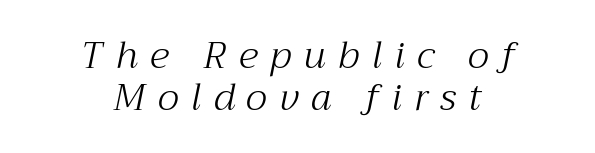
{"serif": "yes", "italic": "yes", "lean": "right", "slant_degrees": 12, "bold": "no", "weight": "light", "width": "normal", "stroke_contrast": "medium", "x_height": "medium", "monospaced": "no", "underline": "no", "align": "center", "line_spacing": "tight", "line_spacing_ratio": 1.13, "letter_spacing": "wide", "letter_spacing_em": 0.34, "glyph_px": 37}
